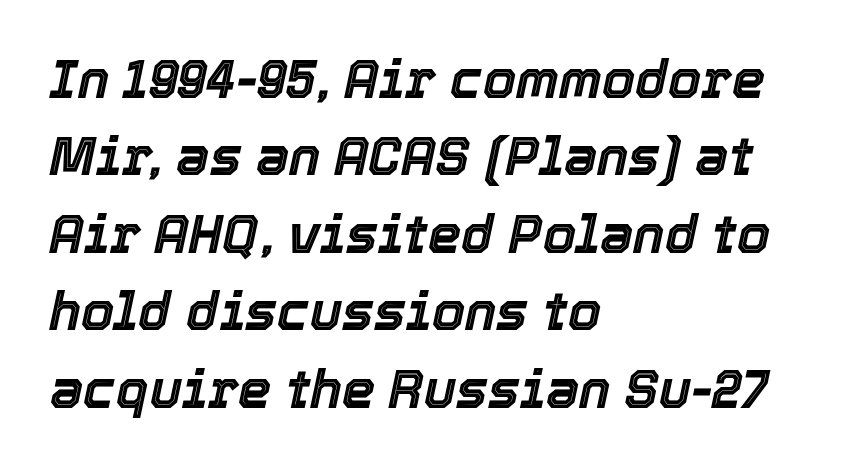
Q: Is the text italic (slanted)? A: Yes, it leans right by about 12 degrees.
Q: Is the text underlined? A: No.
Q: How is the paragraph aligned? A: Left-aligned.
Q: Is the spacing between letters normal or unusually wide? A: Normal.
Q: Is the spacing between lines tight, normal or loose? A: Normal.
Q: Width (condensed, normal, or wide)? A: Normal.
Q: x-height? A: Medium.
Q: Monospaced? A: No.
